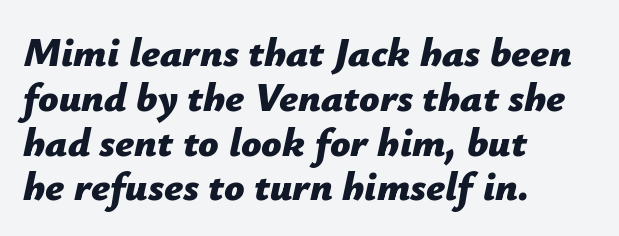
Descender tails drop into unmarked territory. Horizontal bands of white between lines are thin slivers. How are the letters spaced? Ordinarily, with no added tracking. These lines are set flush left with a ragged right edge. Note the varied advance widths — an 'i' is clearly narrower than an 'm'. Thick stems and heavy bowls — unmistakably bold.
